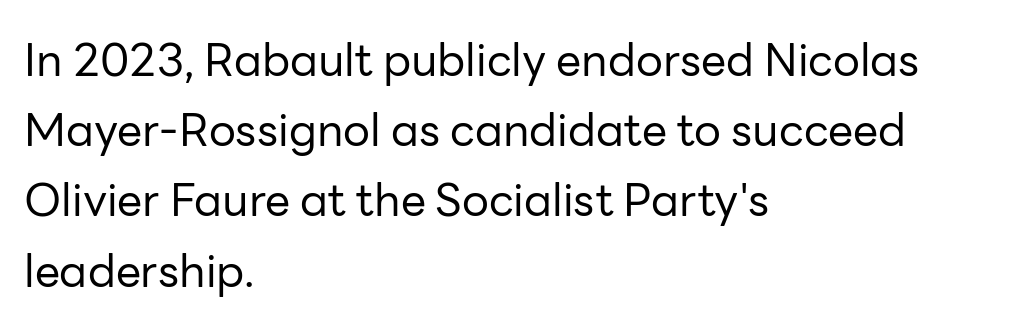
Q: Is the text bold? A: No.
Q: Is the text italic (slanted)? A: No, it is upright.
Q: Is the typeface a serif or a sans-serif typeface? A: Sans-serif.
Q: Is the text underlined? A: No.
Q: How is the paragraph aligned? A: Left-aligned.
Q: Is the spacing between letters normal or unusually wide? A: Normal.
Q: Is the spacing between lines tight, normal or loose? A: Normal.
Q: Width (condensed, normal, or wide)? A: Normal.
Q: Stroke contrast? A: Low.
Q: x-height? A: Medium.
Q: Monospaced? A: No.
